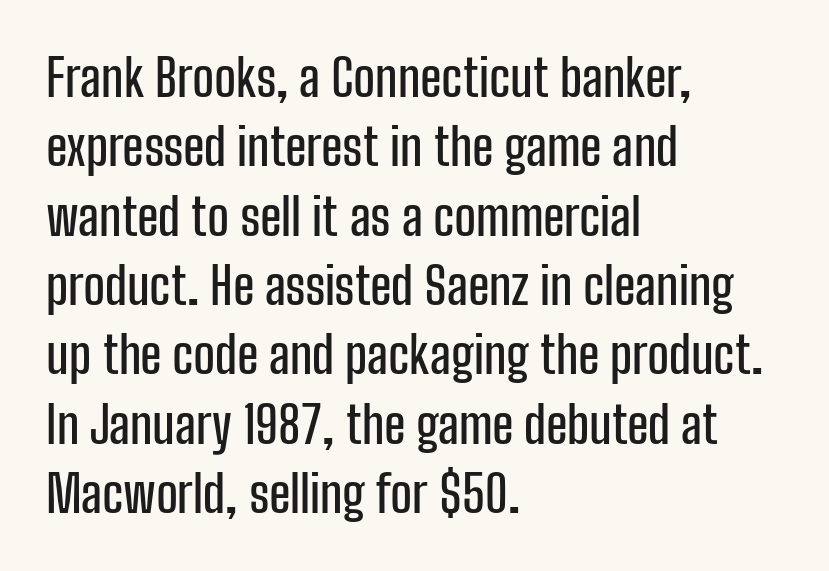
The image shows 51 px condensed sans-serif type, upright; set left-aligned, normal line spacing (1.36x), normal letter spacing, not underlined; low stroke contrast and a medium x-height.
